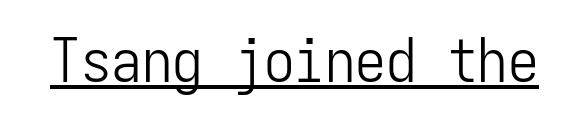
The font's upright variant was chosen for this text. Nothing sits at the stroke ends, so this counts as sans-serif. Is the stroke heavy? The answer is a plain regular-or-lighter. How are the letters spaced? Ordinarily, with no added tracking. The words here are underlined. Is this a fixed-width face? Yes — each glyph sits in an identical cell.
